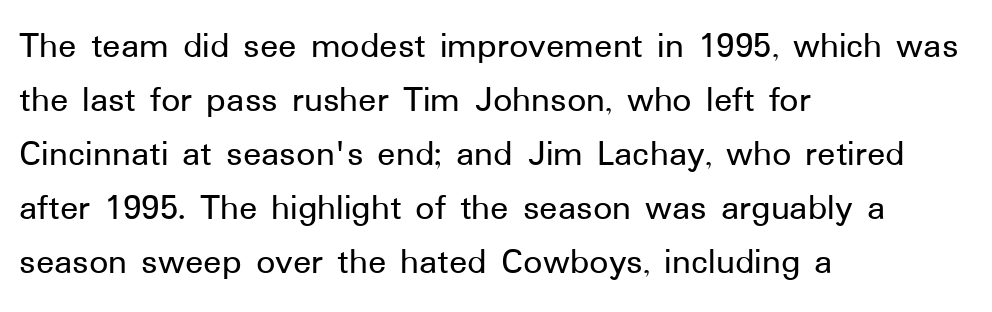
{"serif": "no", "italic": "no", "width": "normal", "stroke_contrast": "low", "x_height": "medium", "monospaced": "no", "underline": "no", "align": "left", "line_spacing": "normal", "line_spacing_ratio": 1.42, "letter_spacing": "normal", "letter_spacing_em": 0.0, "glyph_px": 38}
